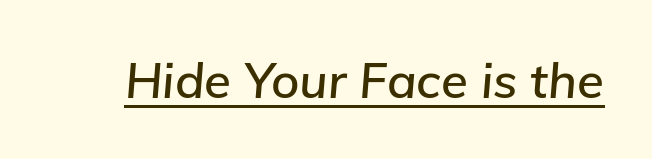
The image shows 49 px text type, italic (leaning right); set normal letter spacing, underlined; low stroke contrast and a medium x-height.
